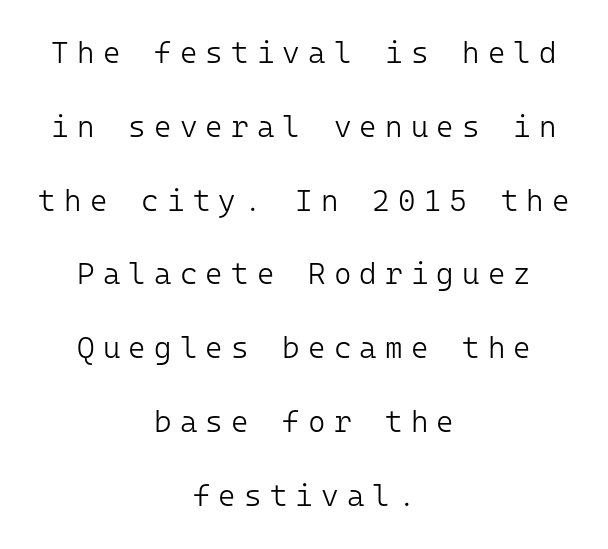
The baseline area is clear. Is there any slant? The stems are plumb. There is plenty of visible air inserted between adjacent glyphs. The strokes carry an ordinary text weight at most. The lines in this sample share a center point and differ in where they start and stop. Vertical spacing — loose.
